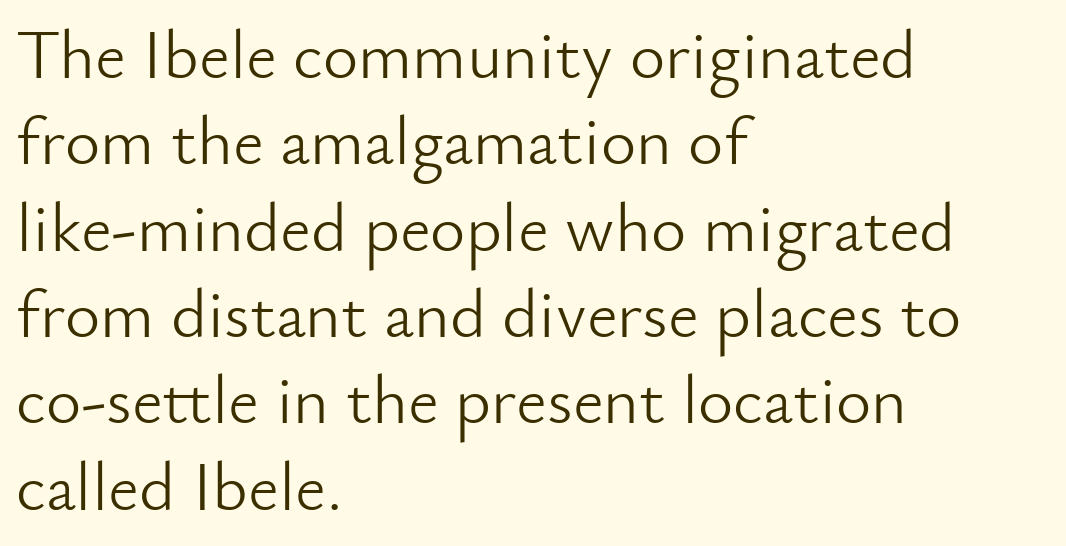
The image shows 68 px light sans-serif type, upright; set left-aligned, normal line spacing (1.27x), normal letter spacing, not underlined; low stroke contrast and a small x-height.
